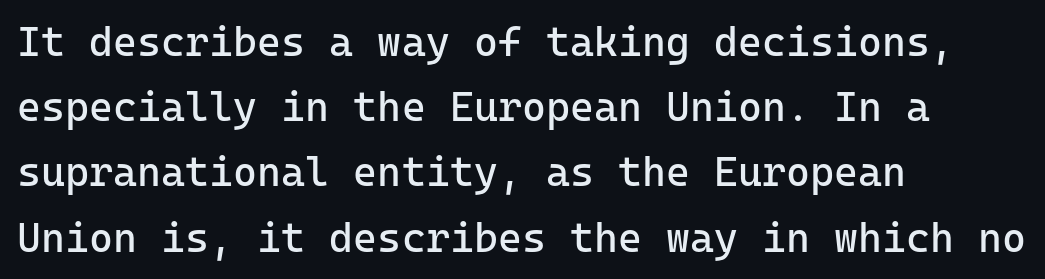
{"serif": "no", "italic": "no", "bold": "no", "weight": "regular", "width": "normal", "stroke_contrast": "low", "x_height": "medium", "monospaced": "yes", "underline": "no", "align": "left", "line_spacing": "normal", "line_spacing_ratio": 1.59, "letter_spacing": "normal", "letter_spacing_em": 0.0, "glyph_px": 41}
